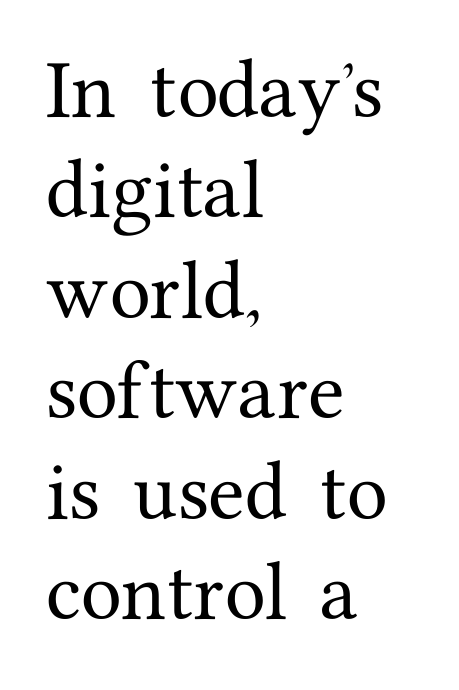
The image shows 67 px serif type, upright; set left-aligned, normal line spacing (1.5x), normal letter spacing, not underlined; medium stroke contrast and a medium x-height.
